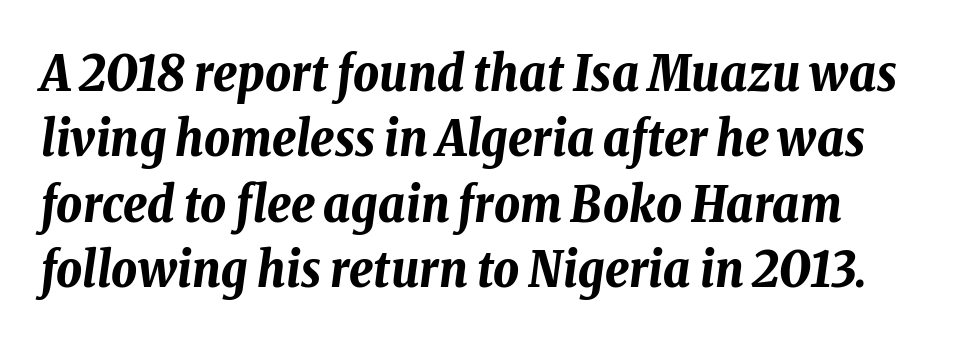
The image shows 50 px bold, condensed type, italic (leaning right); set normal line spacing (1.31x), normal letter spacing, not underlined; low stroke contrast and a medium x-height.
